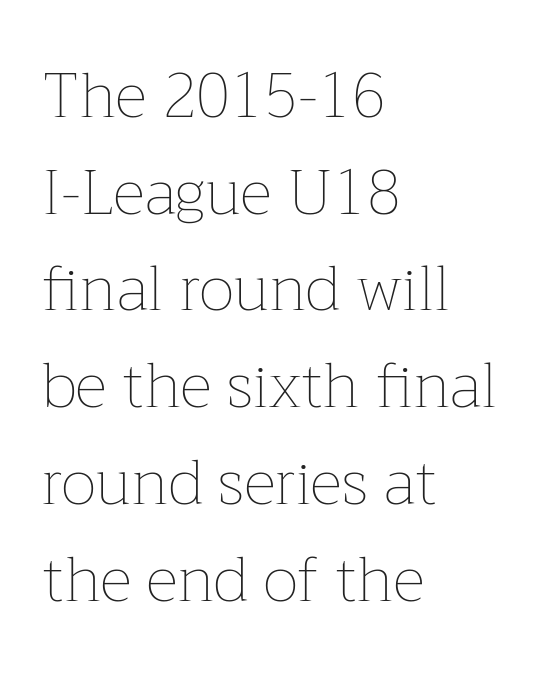
The image shows 62 px thin type, upright; set left-aligned, normal line spacing (1.56x), normal letter spacing, not underlined; low stroke contrast and a medium x-height.
